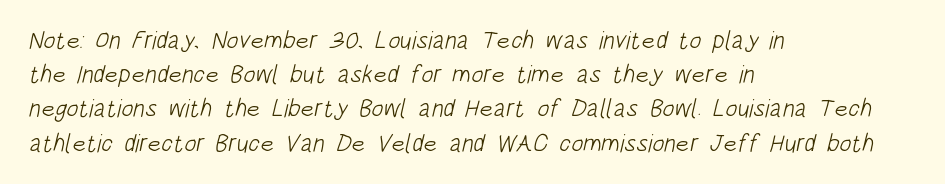
The image shows 25 px text type; set left-aligned, normal line spacing (1.37x), normal letter spacing, not underlined.
